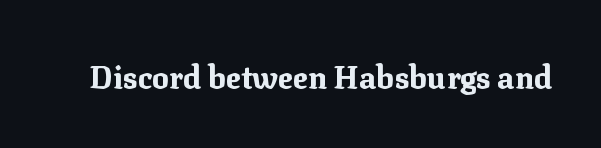
{"serif": "yes", "italic": "no", "bold": "yes", "weight": "bold", "width": "normal", "stroke_contrast": "medium", "x_height": "medium", "monospaced": "no", "underline": "no", "letter_spacing": "normal", "letter_spacing_em": 0.0, "glyph_px": 31}
